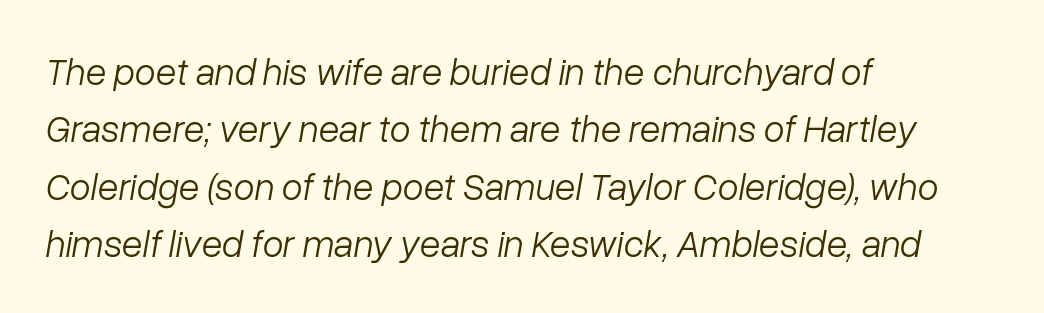
The image shows 38 px light type, italic (leaning right); set left-aligned, normal line spacing (1.51x), normal letter spacing, not underlined; low stroke contrast and a medium x-height.
